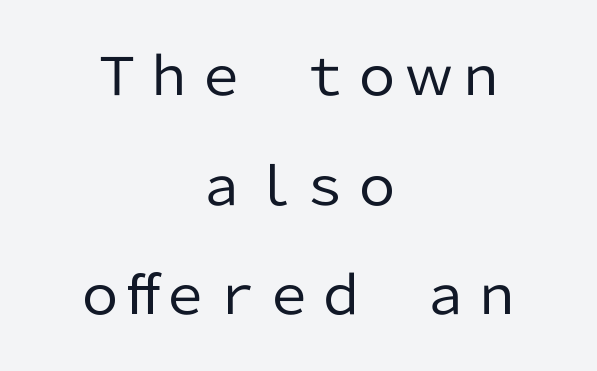
The image shows 52 px regular-weight sans-serif type, upright; set centered, loose line spacing (2.11x), normal letter spacing, not underlined; low stroke contrast and a medium x-height.
